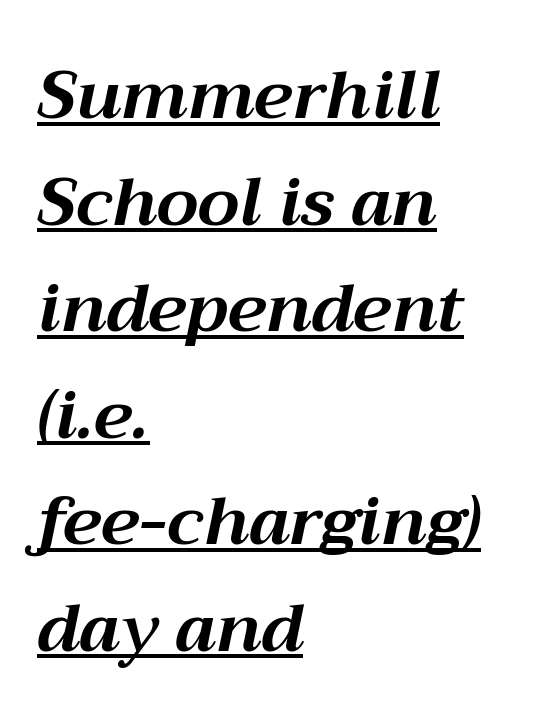
{"italic": "yes", "lean": "right", "slant_degrees": 12, "bold": "yes", "weight": "bold", "width": "normal", "stroke_contrast": "medium", "x_height": "medium", "monospaced": "no", "underline": "yes", "align": "left", "line_spacing": "normal", "line_spacing_ratio": 1.59, "letter_spacing": "normal", "letter_spacing_em": 0.0, "glyph_px": 67}
